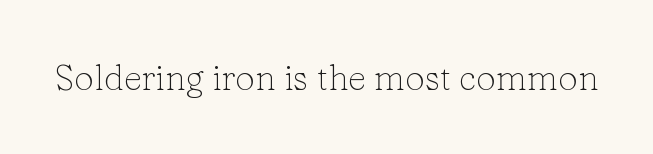
{"serif": "yes", "italic": "no", "bold": "no", "weight": "light", "width": "normal", "stroke_contrast": "low", "x_height": "medium", "monospaced": "no", "underline": "no", "letter_spacing": "normal", "letter_spacing_em": 0.0, "glyph_px": 35}
